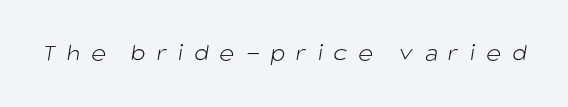
{"bold": "no", "underline": "no", "letter_spacing": "wide", "letter_spacing_em": 0.42, "glyph_px": 26}
